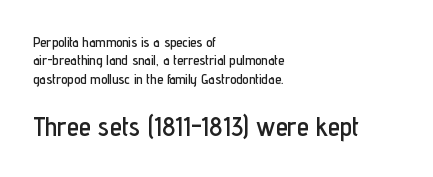
Q: Is the text italic (slanted)? A: No, it is upright.
Q: Is the text underlined? A: No.
Q: How is the paragraph aligned? A: Left-aligned.
Q: Is the spacing between letters normal or unusually wide? A: Normal.
Q: Is the spacing between lines tight, normal or loose? A: Normal.
Q: Which block of text is set in a larger size, the first (top) or the second (bottom)? A: The second (bottom) one.
